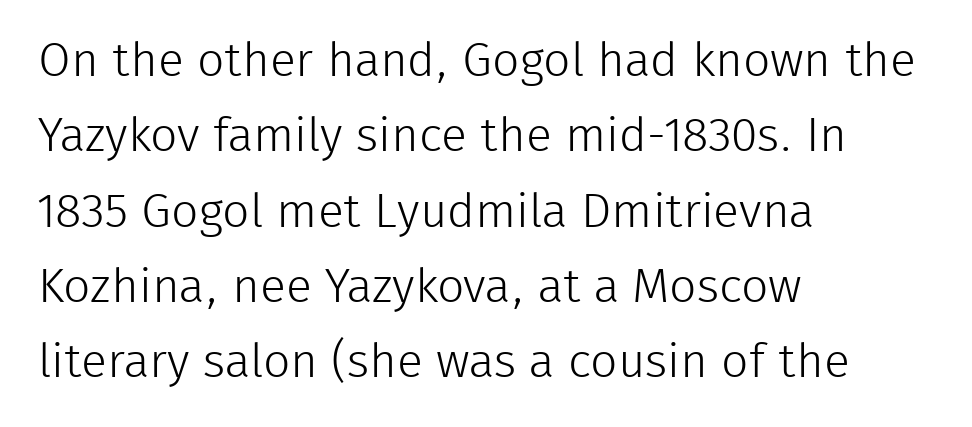
The image shows 48 px light sans-serif type, upright; set left-aligned, normal line spacing (1.57x), normal letter spacing, not underlined; low stroke contrast and a medium x-height.
